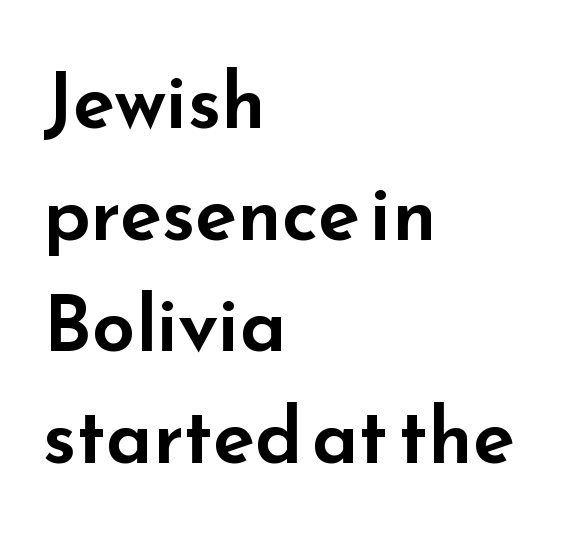
The image shows 77 px wide sans-serif type, upright; set left-aligned, normal line spacing (1.45x), normal letter spacing, not underlined; low stroke contrast and a small x-height.
